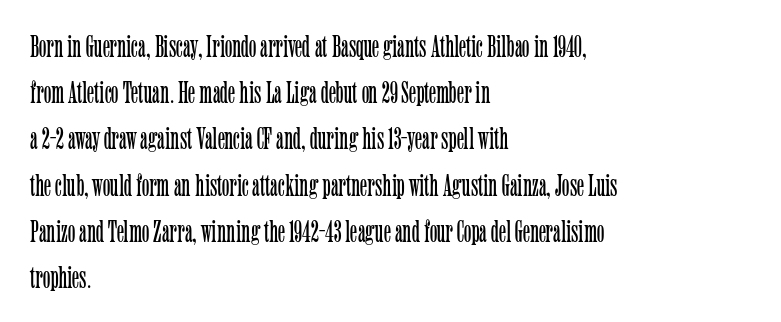
The face used here is proportionally spaced, like ordinary book or web type. Words float on clear page, feet unadorned. Is this a heavy cut? Hardly; it is regular or lighter. Small tapered or slab feet sit at the stroke ends, so this counts as serif. The text block is weighted toward the left margin, trailing off unevenly rightward. Tracking here is standard; glyphs follow each other at the usual distance.
